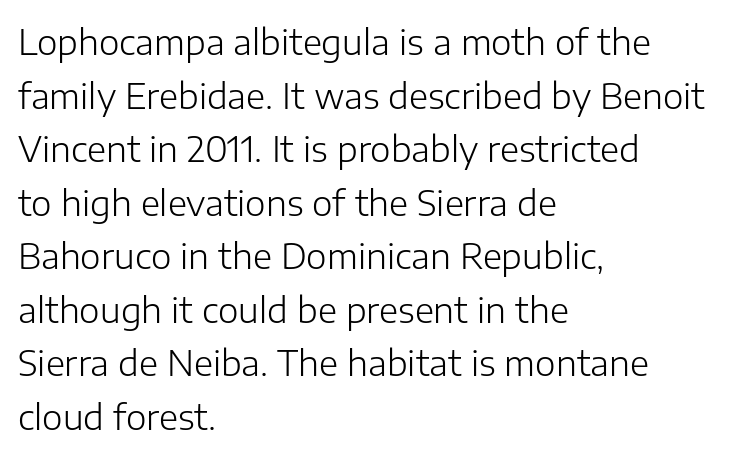
The image shows 35 px light sans-serif type, upright; set left-aligned, normal line spacing (1.53x), normal letter spacing, not underlined; low stroke contrast and a medium x-height.
